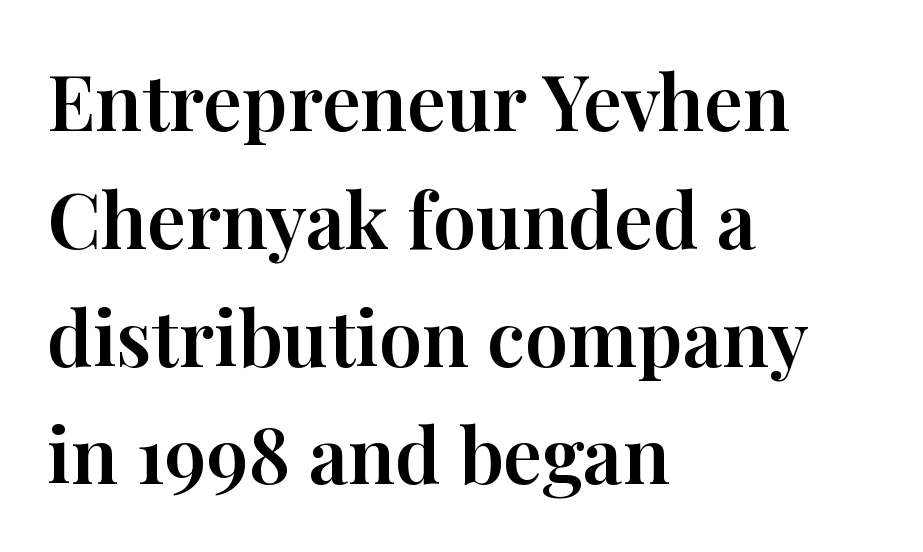
{"serif": "yes", "italic": "no", "width": "normal", "stroke_contrast": "high", "x_height": "medium", "monospaced": "no", "underline": "no", "align": "left", "line_spacing": "normal", "line_spacing_ratio": 1.53, "letter_spacing": "normal", "letter_spacing_em": 0.0, "glyph_px": 77}
